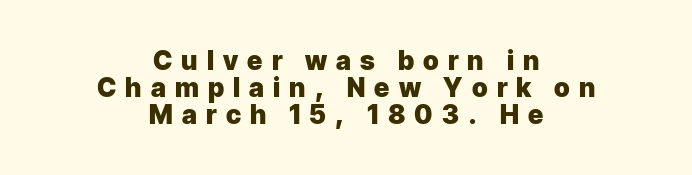
Vertical spacing — tight. Both edges are ragged and mirror each other, which tells us the setting is centered. Typographic density is high because the face is bold. The letters stand straight up with perfectly vertical stems. Letter spacing: wide. Quick note: underline off.
